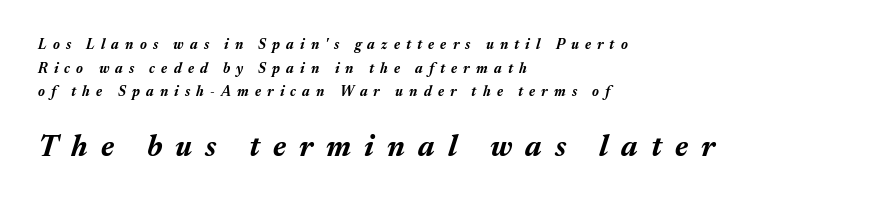
Plain, unruled lines of type. Does the lettering tilt? It does — this is italic. Looks like regular typesetting: each glyph gets only the width it needs. Character size in the trailing block exceeds that of the leading block. The rendering inserts visible extra space after every character.
